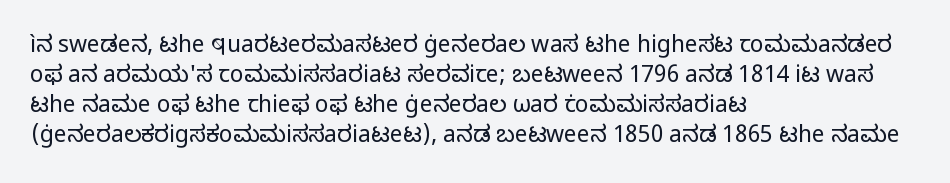
The image shows 23 px text type, upright; set left-aligned, normal line spacing (1.31x), normal letter spacing, not underlined.
